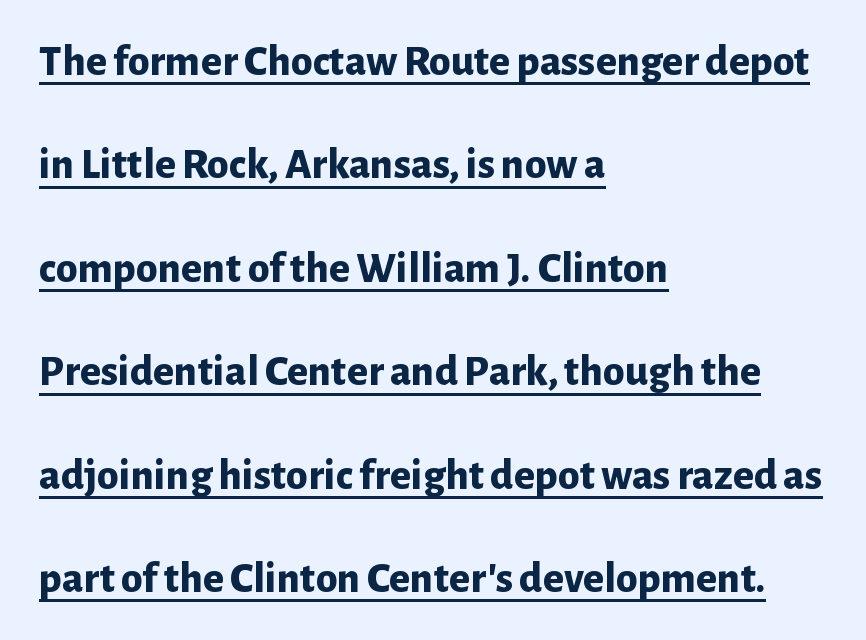
The image shows 44 px bold sans-serif type, upright; set left-aligned, loose line spacing (2.35x), normal letter spacing, underlined; low stroke contrast and a medium x-height.
